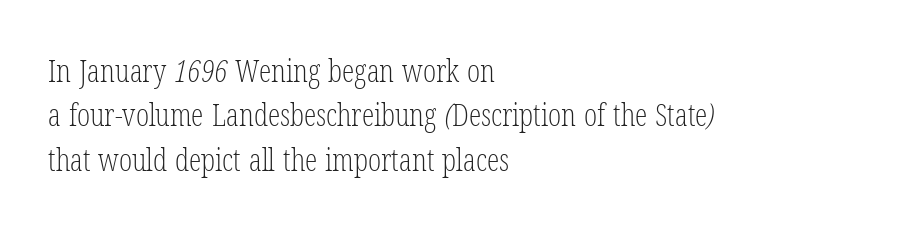
Spacing verdict: proportional, widths tailored to each character. Compared with a typical body face, this is equally light or lighter still. Visually the block forms a straight wall on the left and a jagged coastline on the right. The type is set solid horizontally, with unmodified tracking. Classification — serif.
